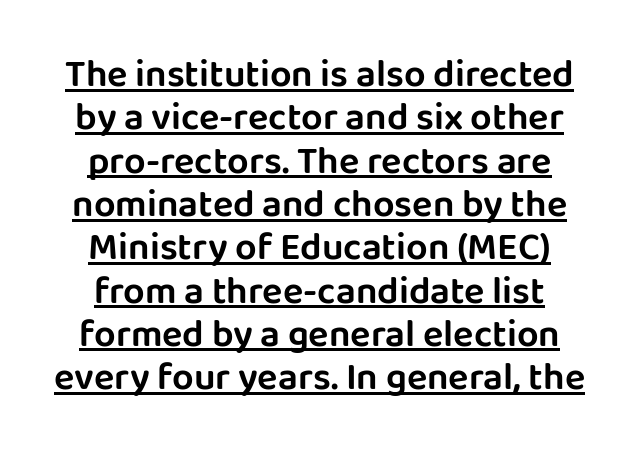
The image shows 38 px sans-serif type, upright; set centered, tight line spacing (1.14x), normal letter spacing, underlined; low stroke contrast and a large x-height.
